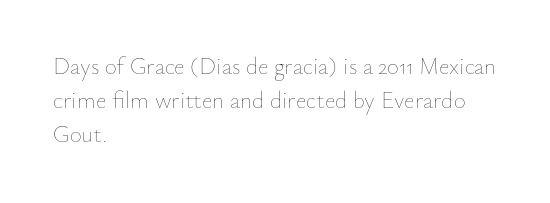
The image shows 23 px text type, upright; set left-aligned, normal line spacing (1.48x), normal letter spacing, not underlined.
